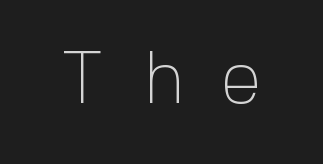
Just letters on the line, the space beneath them empty. Varying glyph widths throughout — classic text-font behaviour. Grotesque or geometric, the face here clearly has no serifs. Is the type heavy? It reads as light-to-regular instead. What stands out about the letter spacing? Its width — letters are far apart. This sample uses an upright cut, with every glyph sitting square on the baseline.
